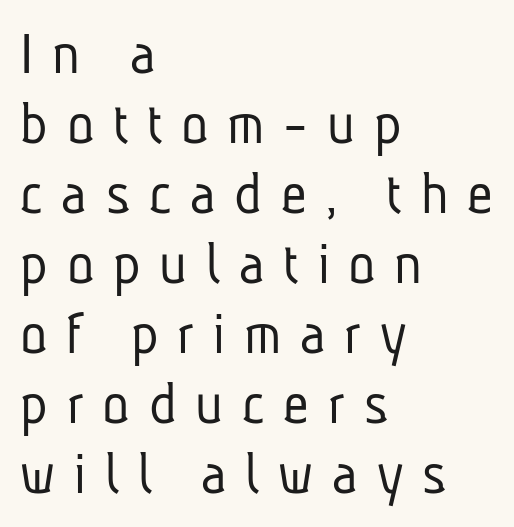
Serif or sans? Sans — the stroke terminals are bare. Counters stay open thanks to moderate or lighter strokes. Plain, unruled lines of type. The paragraph shown leans on its left margin. Letter spacing: wide.
